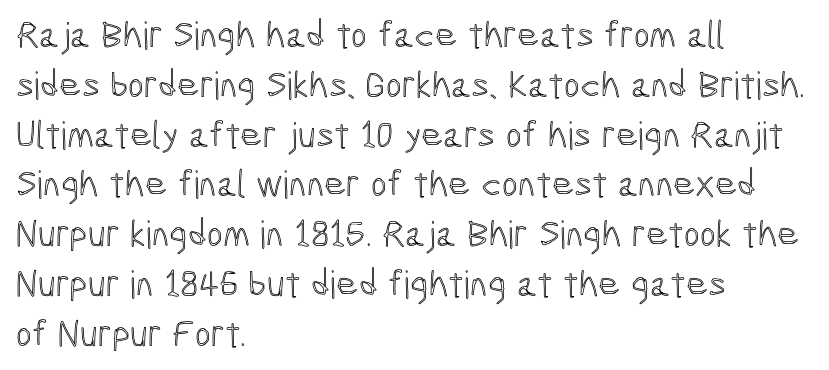
Q: Is the text italic (slanted)? A: No, it is upright.
Q: Is the text underlined? A: No.
Q: How is the paragraph aligned? A: Left-aligned.
Q: Is the spacing between letters normal or unusually wide? A: Normal.
Q: Is the spacing between lines tight, normal or loose? A: Normal.
Q: Width (condensed, normal, or wide)? A: Condensed.
Q: x-height? A: Medium.
Q: Monospaced? A: No.
